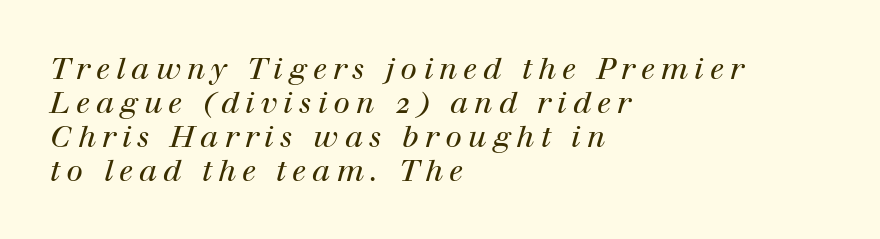
The image shows 30 px regular-weight serif type, italic (leaning right); set left-aligned, tight line spacing (1.13x), unusually wide letter spacing (+0.2 em), not underlined; high stroke contrast and a medium x-height.
